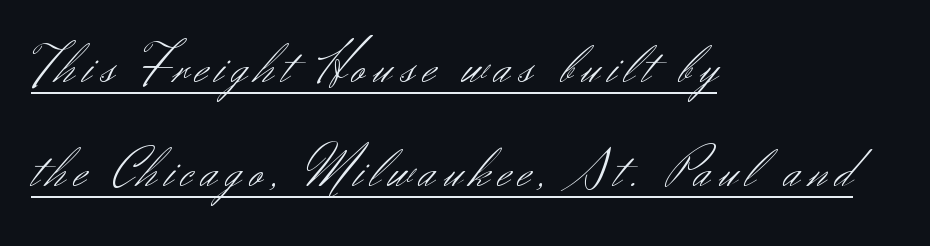
The image shows 55 px light sans-serif type; set left-aligned, loose line spacing (1.9x), underlined; medium stroke contrast and a small x-height.
